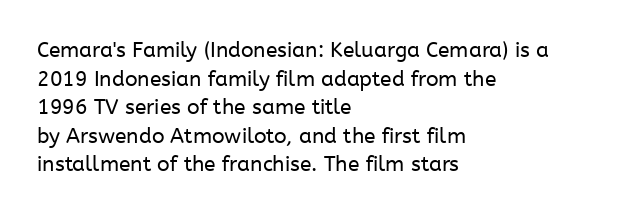
Q: Is the text bold? A: No.
Q: Is the text italic (slanted)? A: No, it is upright.
Q: Is the text underlined? A: No.
Q: How is the paragraph aligned? A: Left-aligned.
Q: Is the spacing between letters normal or unusually wide? A: Normal.
Q: Is the spacing between lines tight, normal or loose? A: Normal.
